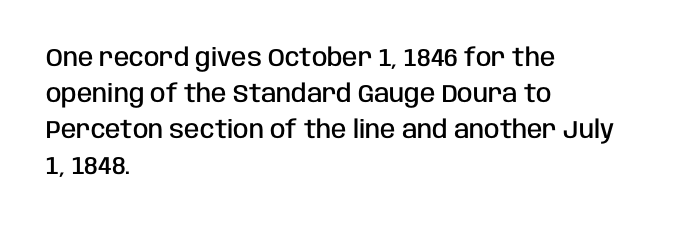
{"italic": "no", "bold": "semi", "underline": "no", "align": "left", "line_spacing": "normal", "line_spacing_ratio": 1.44, "letter_spacing": "normal", "letter_spacing_em": 0.0, "glyph_px": 25}
